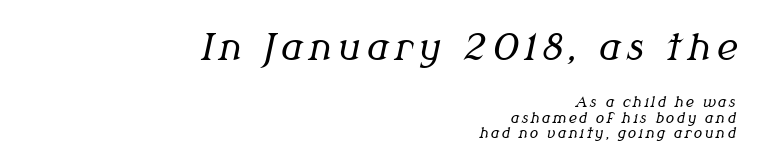
You get the large type first, then a drop to smaller type. Think standard paragraph weight, or any step lighter than that. The letters are slanted; this is an italic face. What kind of face is this? One with serifs. Horizontal alignment here is rightward, an uncommon choice for prose.
